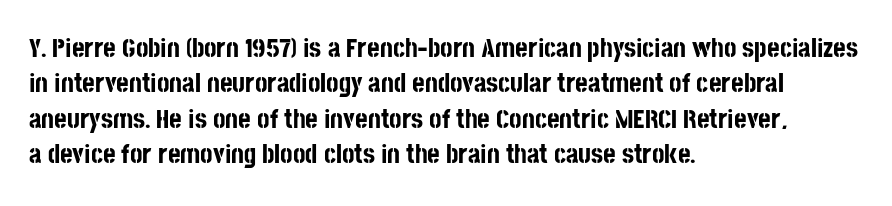
{"italic": "no", "bold": "yes", "underline": "no", "align": "left", "line_spacing": "normal", "line_spacing_ratio": 1.31, "letter_spacing": "normal", "letter_spacing_em": 0.0, "glyph_px": 27}
